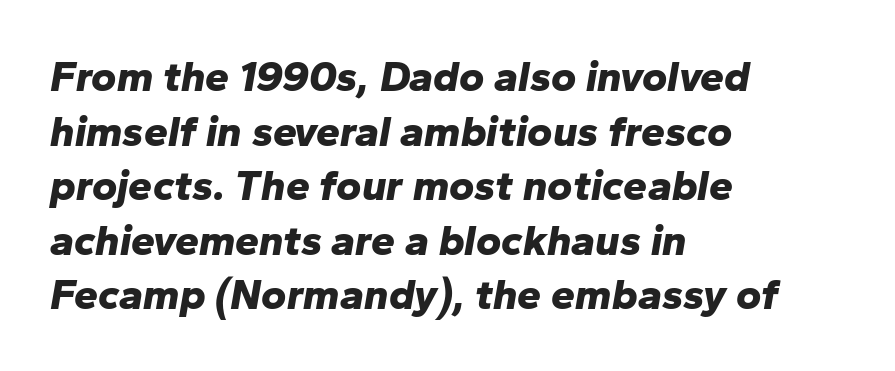
{"italic": "yes", "lean": "right", "slant_degrees": 10, "bold": "yes", "weight": "bold", "width": "normal", "stroke_contrast": "low", "x_height": "medium", "monospaced": "no", "underline": "no", "align": "left", "line_spacing": "normal", "line_spacing_ratio": 1.27, "letter_spacing": "normal", "letter_spacing_em": 0.0, "glyph_px": 43}
